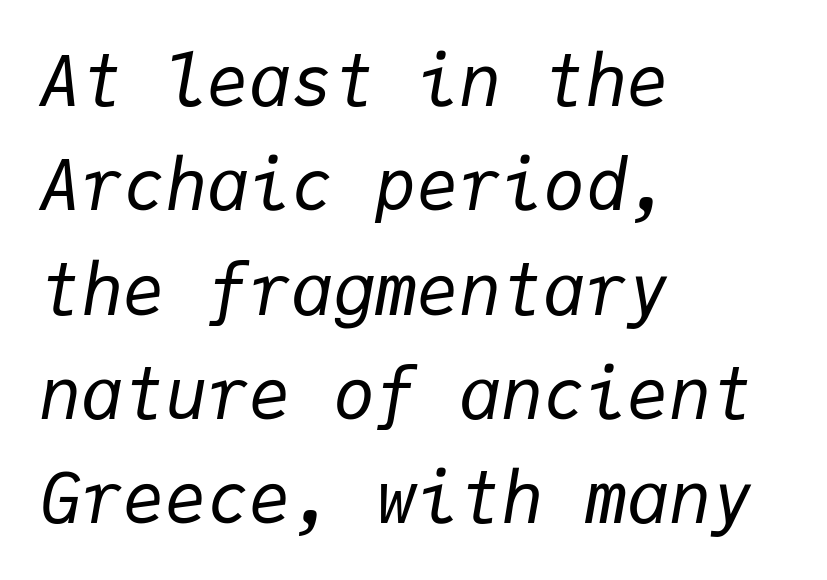
The rendering uses a moderate line-height, typical for paragraphs. Each word holds together tightly as a unit, with standard inter-letter gaps. In CSS terms this would be text-align: left. Is the type slanted? Yes — the strokes lean at a clear angle. Glance below the letters and you will spot only blank space.
